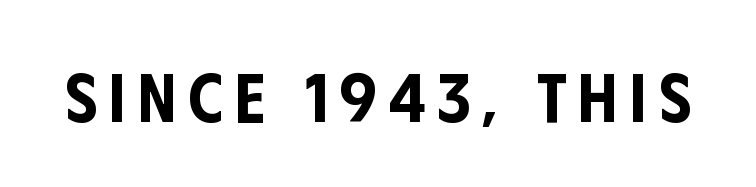
{"serif": "no", "italic": "no", "width": "condensed", "stroke_contrast": "low", "x_height": "large", "monospaced": "no", "underline": "no", "glyph_px": 69}
